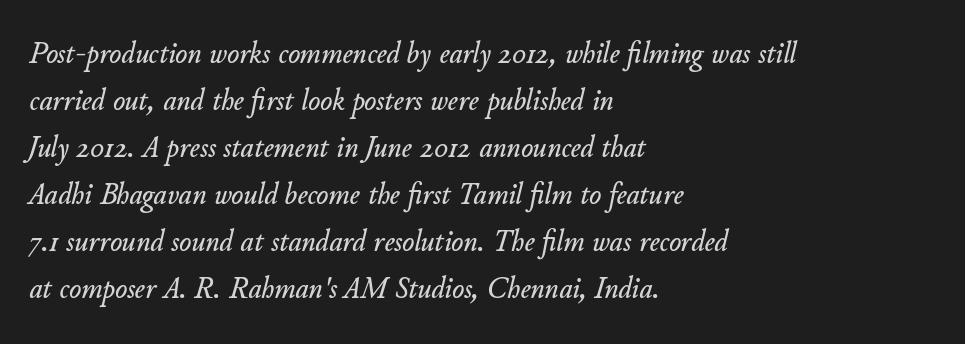
{"italic": "yes", "lean": "right", "slant_degrees": 11, "width": "normal", "stroke_contrast": "low", "x_height": "small", "monospaced": "no", "underline": "no", "align": "left", "line_spacing": "normal", "line_spacing_ratio": 1.47, "letter_spacing": "normal", "letter_spacing_em": 0.0, "glyph_px": 32}
